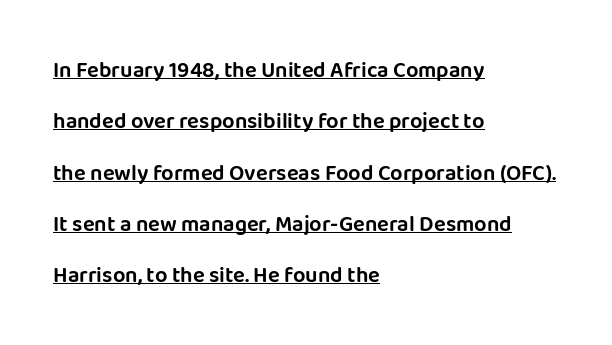
Q: Is the text italic (slanted)? A: No, it is upright.
Q: Is the text underlined? A: Yes.
Q: How is the paragraph aligned? A: Left-aligned.
Q: Is the spacing between letters normal or unusually wide? A: Normal.
Q: Is the spacing between lines tight, normal or loose? A: Loose.
